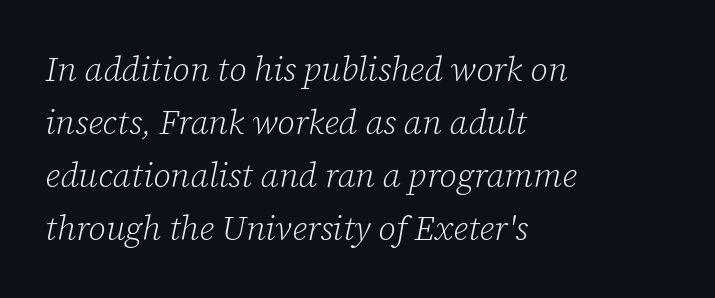
Proportional: the letters do not fall into vertical columns. One glance says typical: line gaps are just what's usual. The weight tops out at a normal text grade. Is the type slanted? Yes — the strokes lean at a clear angle. The horizontal fit of the characters is conventional and even. The glyphs are unaccompanied by any horizontal stroke below them.
